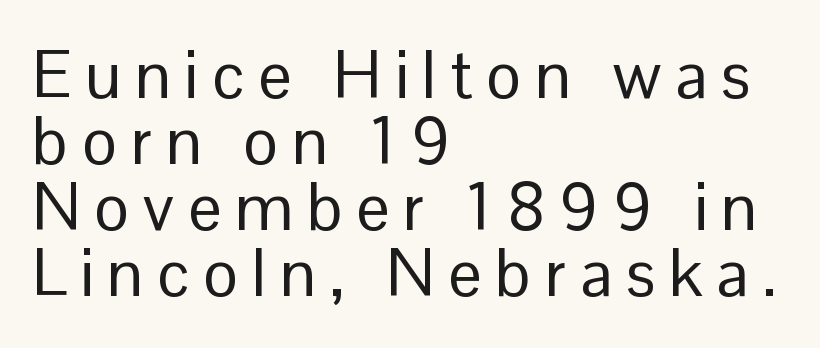
Q: Is the text bold? A: No.
Q: Is the text italic (slanted)? A: No, it is upright.
Q: Is the typeface a serif or a sans-serif typeface? A: Sans-serif.
Q: Is the text underlined? A: No.
Q: How is the paragraph aligned? A: Left-aligned.
Q: Is the spacing between letters normal or unusually wide? A: Unusually wide.
Q: Is the spacing between lines tight, normal or loose? A: Tight.
Q: Width (condensed, normal, or wide)? A: Normal.
Q: Stroke contrast? A: Low.
Q: x-height? A: Medium.
Q: Monospaced? A: No.
